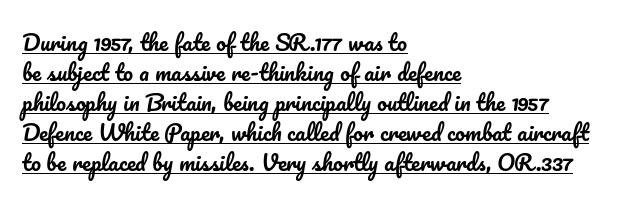
In terms of leading, this rendering sits right in the middle. This sample uses plain, unmodified letter spacing. The specimen includes a rule beneath the text block's lines. The setting favours the left margin, as ordinary paragraphs usually do.
